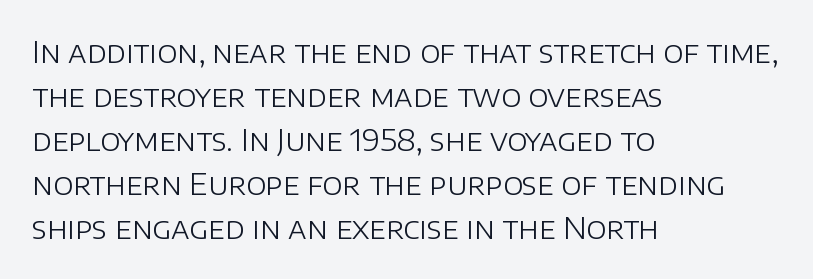
Q: Is the text bold? A: No.
Q: Is the text italic (slanted)? A: No, it is upright.
Q: Is the typeface a serif or a sans-serif typeface? A: Sans-serif.
Q: Is the text underlined? A: No.
Q: How is the paragraph aligned? A: Left-aligned.
Q: Is the spacing between letters normal or unusually wide? A: Normal.
Q: Is the spacing between lines tight, normal or loose? A: Normal.
Q: Width (condensed, normal, or wide)? A: Normal.
Q: Stroke contrast? A: Low.
Q: x-height? A: Large.
Q: Monospaced? A: No.
